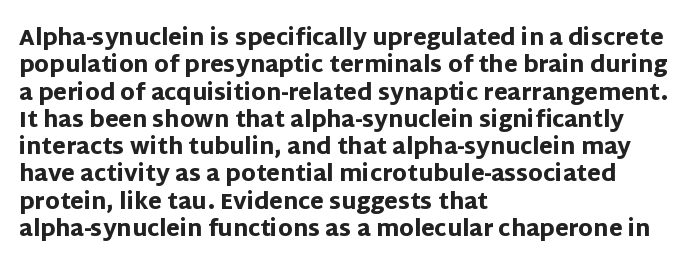
The image shows 22 px bold type, upright; set left-aligned, line spacing 1.24x, normal letter spacing, not underlined.
